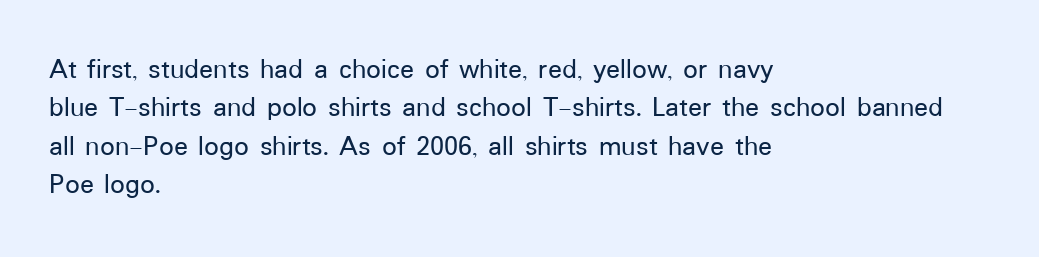
{"serif": "no", "italic": "no", "width": "normal", "stroke_contrast": "low", "x_height": "medium", "monospaced": "no", "underline": "no", "align": "left", "line_spacing": "normal", "line_spacing_ratio": 1.32, "letter_spacing": "normal", "letter_spacing_em": 0.0, "glyph_px": 29}
